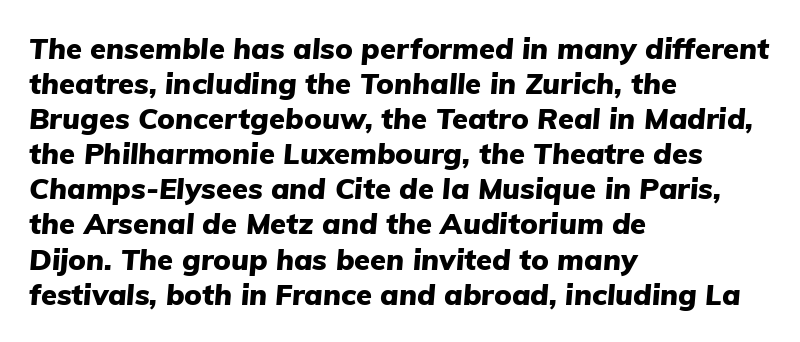
{"italic": "yes", "lean": "right", "slant_degrees": 5, "bold": "yes", "weight": "heavy", "width": "normal", "stroke_contrast": "low", "x_height": "medium", "monospaced": "no", "underline": "no", "align": "left", "line_spacing_ratio": 1.21, "letter_spacing": "normal", "letter_spacing_em": 0.0, "glyph_px": 29}
